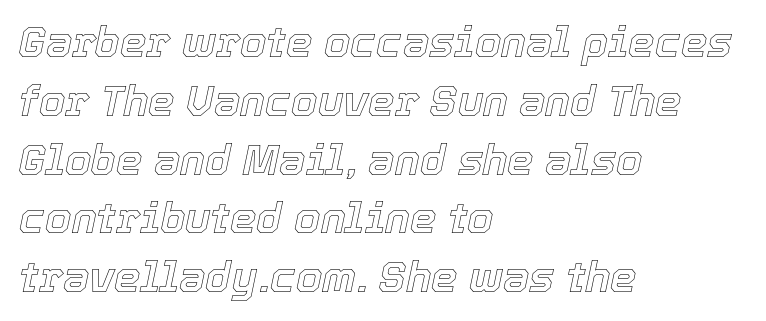
Default kerning and tracking; the words read as compact shapes. Character widths vary here, with narrow letters taking less room than wide ones. Words float on clear page, feet unadorned. In terms of posture, this sample is oblique. Regarding leading, the lines here are spaced in the standard way.
